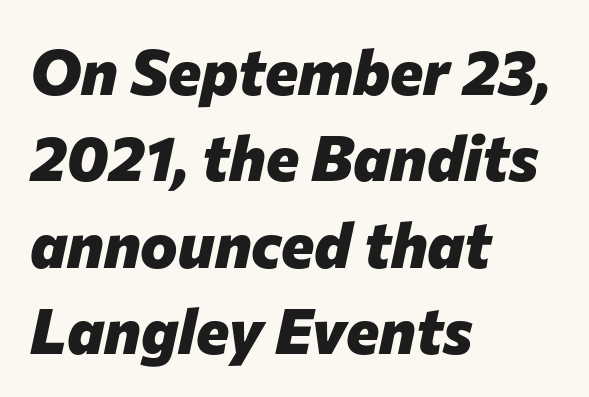
Q: Is the text bold? A: Yes.
Q: Is the text italic (slanted)? A: Yes, it leans right by about 12 degrees.
Q: Is the text underlined? A: No.
Q: How is the paragraph aligned? A: Left-aligned.
Q: Is the spacing between letters normal or unusually wide? A: Normal.
Q: Is the spacing between lines tight, normal or loose? A: Normal.
Q: Width (condensed, normal, or wide)? A: Normal.
Q: Stroke contrast? A: Low.
Q: x-height? A: Medium.
Q: Monospaced? A: No.
